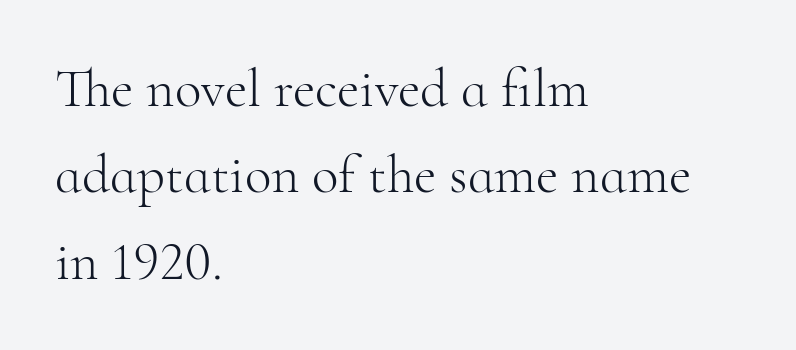
The image shows 55 px light serif type, upright; set left-aligned, normal line spacing (1.57x), normal letter spacing, not underlined; high stroke contrast and a small x-height.
